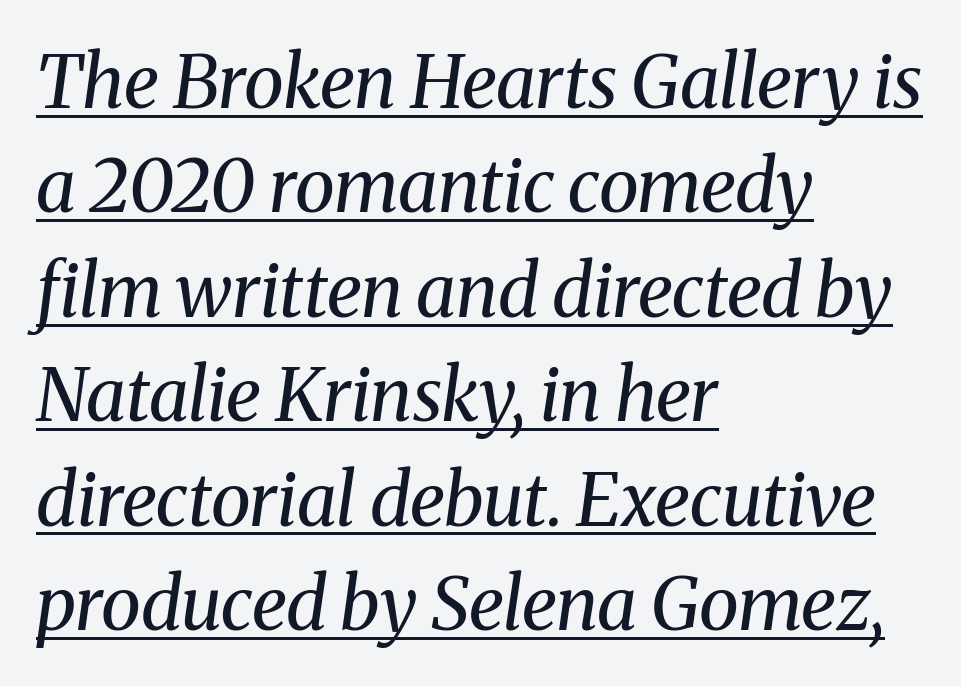
Typeset ragged right — the left edge is the straight one. Nothing unusual about the tracking: characters are spaced as the font intends. Vertically, the passage feels balanced, rows spaced as you'd expect. The rendered words wear a rule along their underside.
